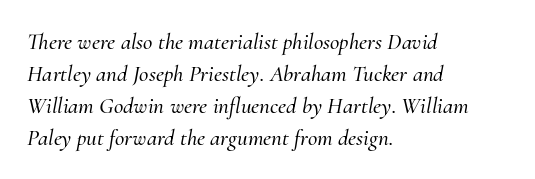
{"italic": "yes", "lean": "right", "slant_degrees": 10, "underline": "no", "align": "left", "line_spacing": "normal", "line_spacing_ratio": 1.39, "letter_spacing": "normal", "letter_spacing_em": 0.0, "glyph_px": 23}
